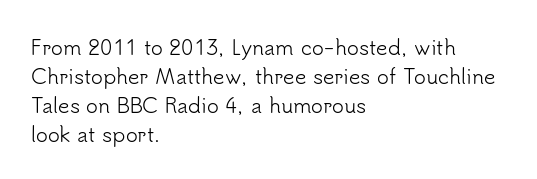
Q: Is the text bold? A: No.
Q: Is the text italic (slanted)? A: No, it is upright.
Q: Is the text underlined? A: No.
Q: How is the paragraph aligned? A: Left-aligned.
Q: Is the spacing between letters normal or unusually wide? A: Normal.
Q: Is the spacing between lines tight, normal or loose? A: Normal.
